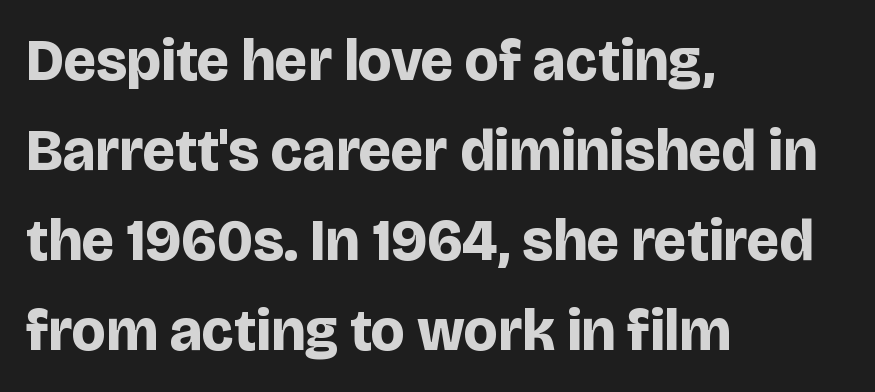
{"serif": "no", "italic": "no", "bold": "yes", "weight": "bold", "width": "normal", "stroke_contrast": "low", "x_height": "large", "monospaced": "no", "underline": "no", "align": "left", "line_spacing": "normal", "line_spacing_ratio": 1.55, "letter_spacing": "normal", "letter_spacing_em": 0.0, "glyph_px": 58}
